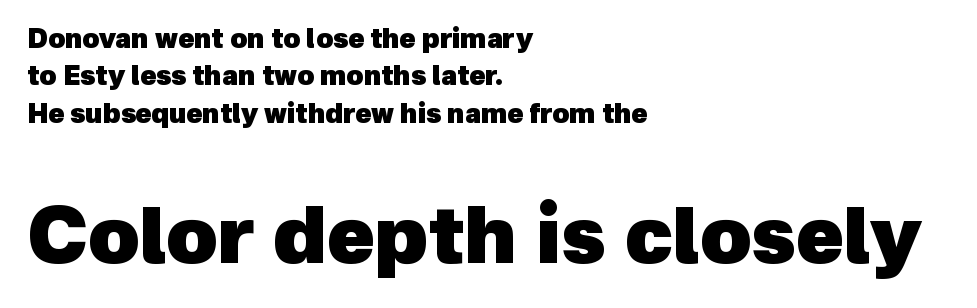
{"serif": "no", "bold": "yes", "weight": "heavy", "width": "normal", "x_height": "medium", "monospaced": "no", "underline": "no", "align": "left", "line_spacing": "normal", "line_spacing_ratio": 1.44, "letter_spacing": "normal", "letter_spacing_em": 0.0, "larger_block": "second", "size_ratio": 3.0, "glyph_px": 78}
